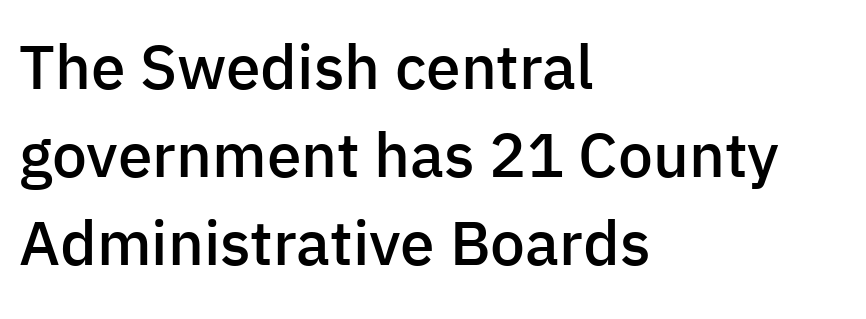
The image shows 62 px semibold sans-serif type, upright; set left-aligned, normal line spacing (1.42x), normal letter spacing, not underlined; low stroke contrast and a medium x-height.
